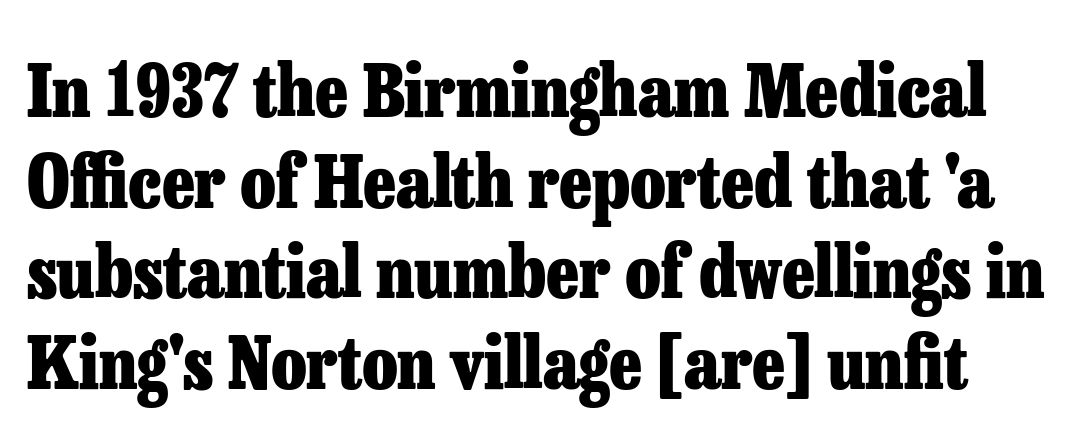
{"serif": "yes", "italic": "no", "bold": "yes", "weight": "heavy", "width": "normal", "stroke_contrast": "low", "x_height": "medium", "monospaced": "no", "underline": "no", "line_spacing": "normal", "line_spacing_ratio": 1.26, "letter_spacing": "normal", "letter_spacing_em": 0.0, "glyph_px": 72}
